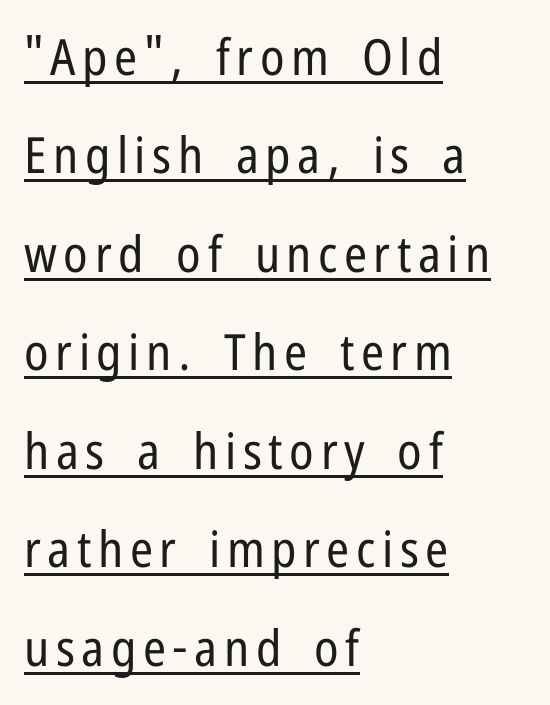
The image shows 50 px regular-weight, condensed sans-serif type, upright; set left-aligned, loose line spacing (1.97x), underlined; low stroke contrast and a medium x-height.
